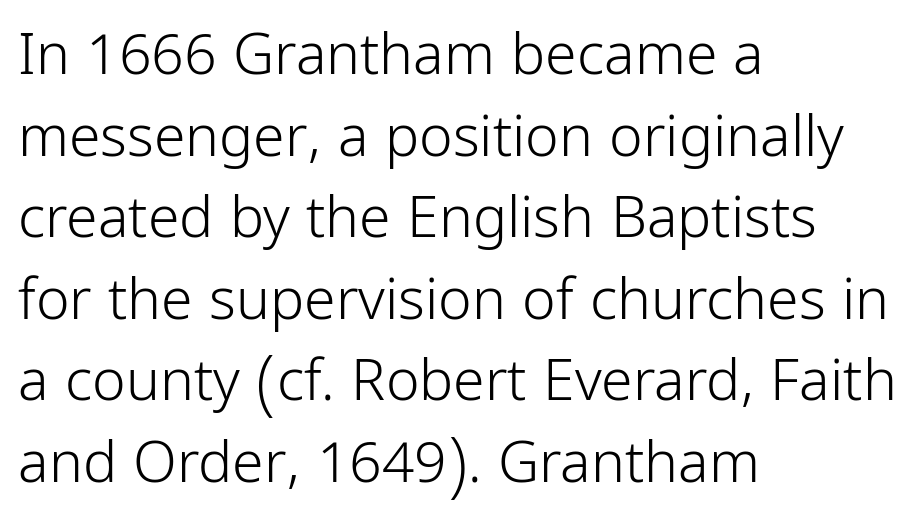
Q: Is the text bold? A: No.
Q: Is the text italic (slanted)? A: No, it is upright.
Q: Is the typeface a serif or a sans-serif typeface? A: Sans-serif.
Q: Is the text underlined? A: No.
Q: How is the paragraph aligned? A: Left-aligned.
Q: Is the spacing between letters normal or unusually wide? A: Normal.
Q: Is the spacing between lines tight, normal or loose? A: Normal.
Q: Width (condensed, normal, or wide)? A: Condensed.
Q: Stroke contrast? A: Low.
Q: x-height? A: Medium.
Q: Monospaced? A: No.
